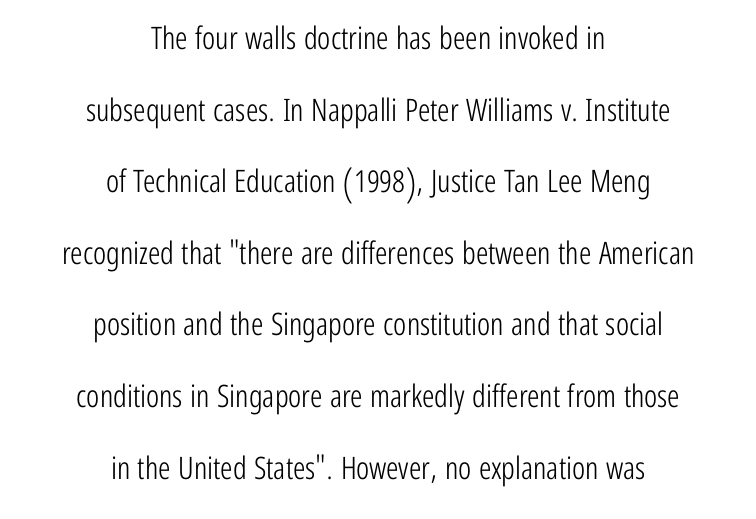
{"serif": "no", "italic": "no", "bold": "no", "weight": "light", "width": "condensed", "stroke_contrast": "low", "x_height": "medium", "monospaced": "no", "underline": "no", "align": "center", "line_spacing": "loose", "line_spacing_ratio": 2.31, "letter_spacing": "normal", "letter_spacing_em": 0.0, "glyph_px": 31}
